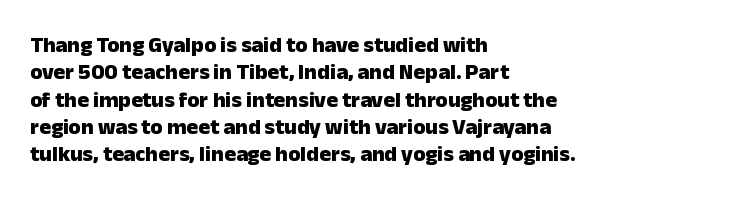
The image shows 22 px bold type, upright; set left-aligned, line spacing 1.24x, normal letter spacing, not underlined.
